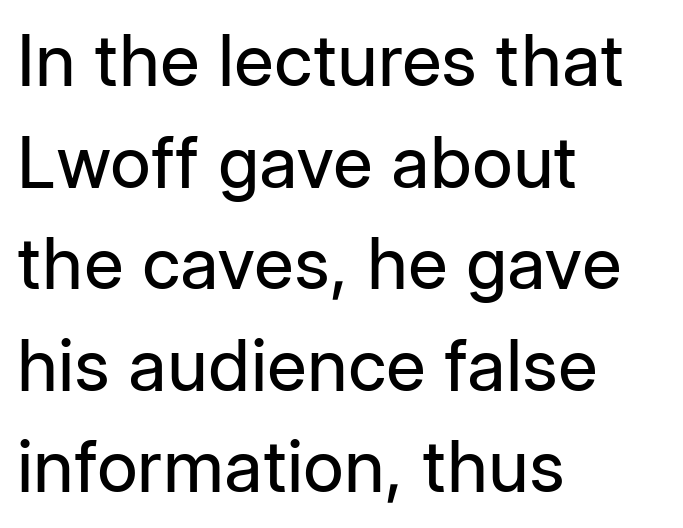
Q: Is the text bold? A: No.
Q: Is the text italic (slanted)? A: No, it is upright.
Q: Is the typeface a serif or a sans-serif typeface? A: Sans-serif.
Q: Is the text underlined? A: No.
Q: How is the paragraph aligned? A: Left-aligned.
Q: Is the spacing between letters normal or unusually wide? A: Normal.
Q: Is the spacing between lines tight, normal or loose? A: Normal.
Q: Width (condensed, normal, or wide)? A: Normal.
Q: Stroke contrast? A: Low.
Q: x-height? A: Medium.
Q: Monospaced? A: No.
